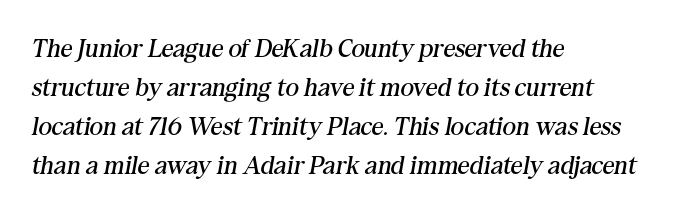
The image shows 26 px text type, italic (leaning right); set left-aligned, normal line spacing (1.5x), normal letter spacing, not underlined.
